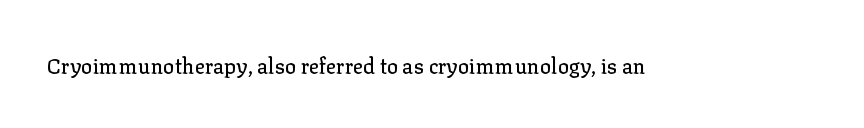
Every character sits straight up, as roman type does. The string is rendered with underlining switched off. Students, note that the glyphs here touch the page at normal intervals.
